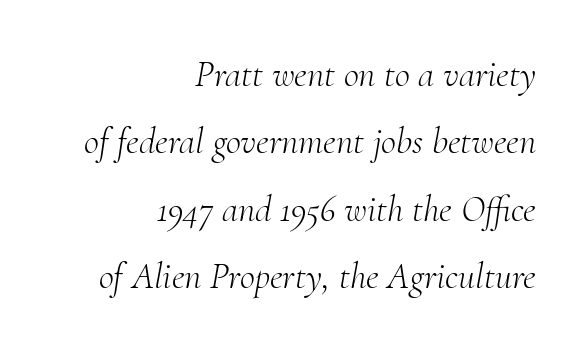
Nothing heavy about these letters — not bold at all. These lines are set flush right with a ragged left edge. The face used here is seriffed, in the tradition of book romans. The gap between lines stays unmarked.
